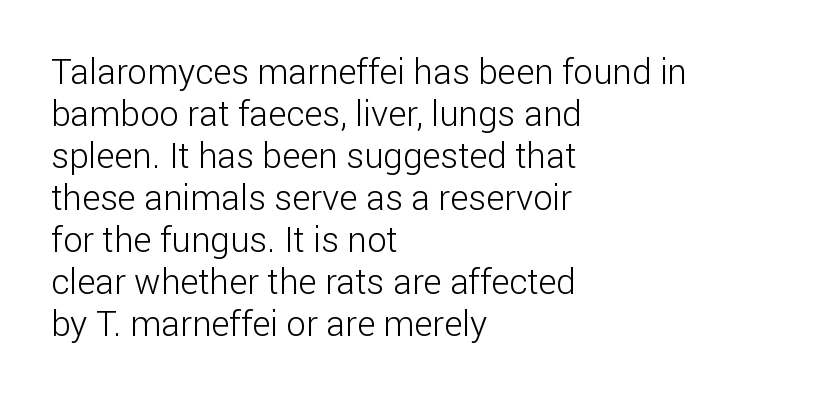
Q: Is the text bold? A: No.
Q: Is the text italic (slanted)? A: No, it is upright.
Q: Is the typeface a serif or a sans-serif typeface? A: Sans-serif.
Q: Is the text underlined? A: No.
Q: How is the paragraph aligned? A: Left-aligned.
Q: Is the spacing between letters normal or unusually wide? A: Normal.
Q: Width (condensed, normal, or wide)? A: Normal.
Q: Stroke contrast? A: Low.
Q: x-height? A: Medium.
Q: Monospaced? A: No.
